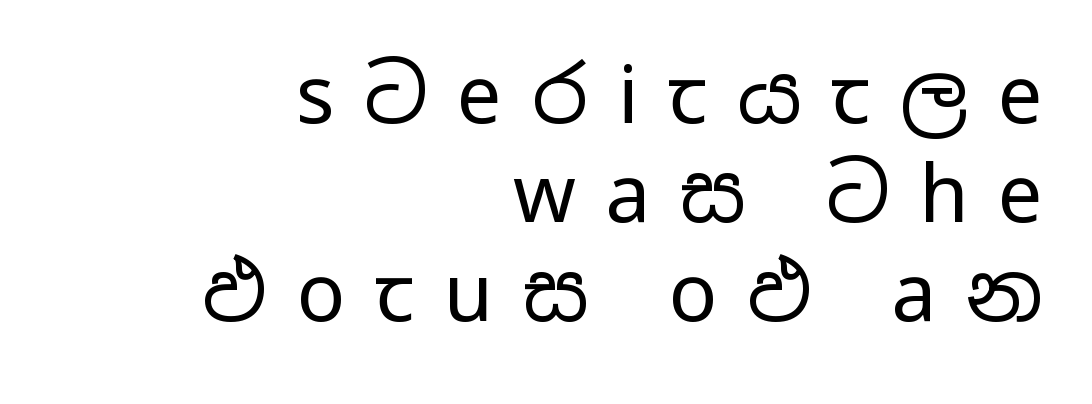
The image shows 80 px regular-weight, wide sans-serif type, upright; set right-aligned, line spacing 1.24x, unusually wide letter spacing (+0.37 em), not underlined; low stroke contrast and a medium x-height.
